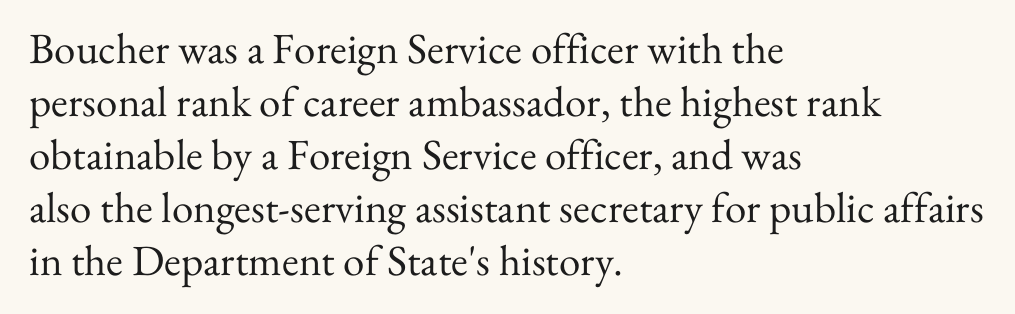
The image shows 43 px regular-weight serif type, upright; set left-aligned, line spacing 1.23x, normal letter spacing, not underlined; medium stroke contrast and a small x-height.
